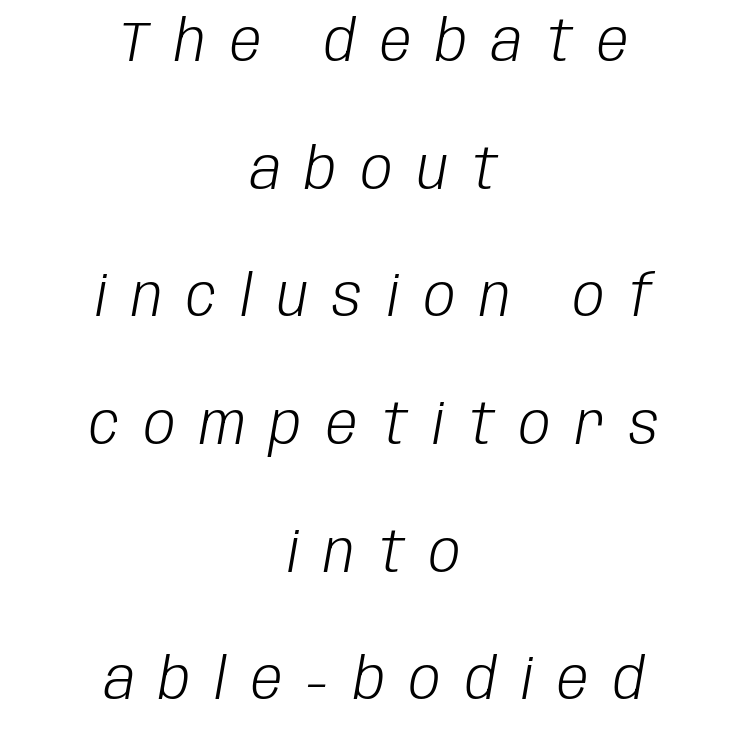
Q: Is the text bold? A: No.
Q: Is the text italic (slanted)? A: Yes, it leans right by about 10 degrees.
Q: Is the text underlined? A: No.
Q: How is the paragraph aligned? A: Centered.
Q: Is the spacing between letters normal or unusually wide? A: Unusually wide.
Q: Is the spacing between lines tight, normal or loose? A: Loose.
Q: Width (condensed, normal, or wide)? A: Condensed.
Q: Stroke contrast? A: Low.
Q: x-height? A: Large.
Q: Monospaced? A: No.
